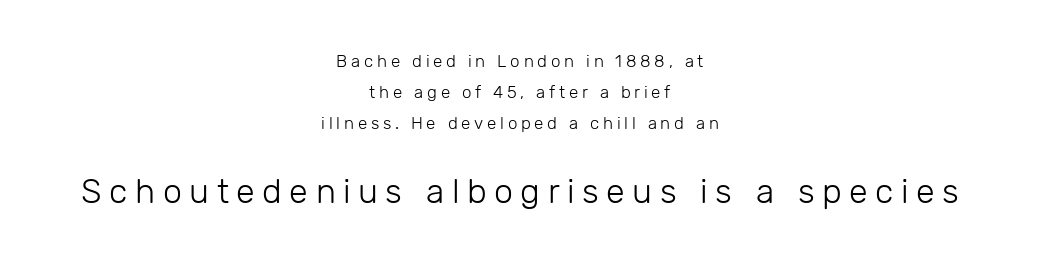
The image shows 34 px light sans-serif type, upright; set centered, line spacing 1.82x, unusually wide letter spacing (+0.22 em), not underlined; the second (bottom) block is 2.0x larger; low stroke contrast and a medium x-height.
